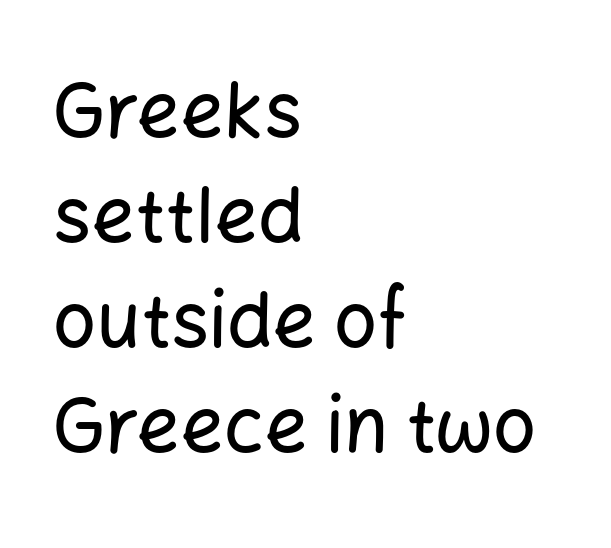
The designer left line spacing at the default. Nothing sits at the stroke ends, so this counts as sans-serif. Do the characters align in a grid? No, the font is proportional. Each word holds together tightly as a unit, with standard inter-letter gaps.
